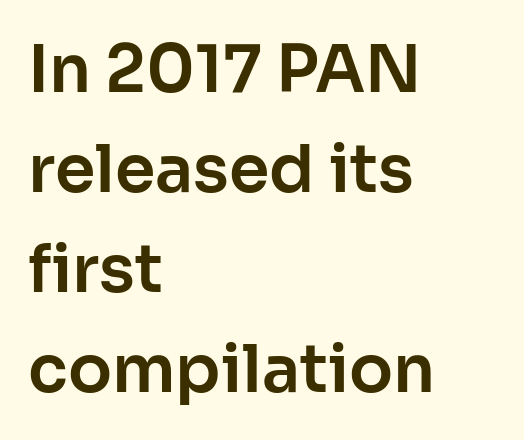
Q: Is the text italic (slanted)? A: No, it is upright.
Q: Is the typeface a serif or a sans-serif typeface? A: Sans-serif.
Q: Is the text underlined? A: No.
Q: How is the paragraph aligned? A: Left-aligned.
Q: Is the spacing between letters normal or unusually wide? A: Normal.
Q: Is the spacing between lines tight, normal or loose? A: Normal.
Q: Width (condensed, normal, or wide)? A: Normal.
Q: Stroke contrast? A: Low.
Q: x-height? A: Medium.
Q: Monospaced? A: No.
